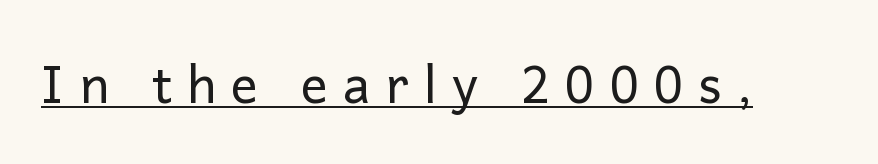
{"serif": "no", "italic": "no", "bold": "no", "weight": "regular", "width": "normal", "stroke_contrast": "low", "x_height": "medium", "monospaced": "no", "underline": "yes", "letter_spacing": "wide", "letter_spacing_em": 0.3, "glyph_px": 50}
